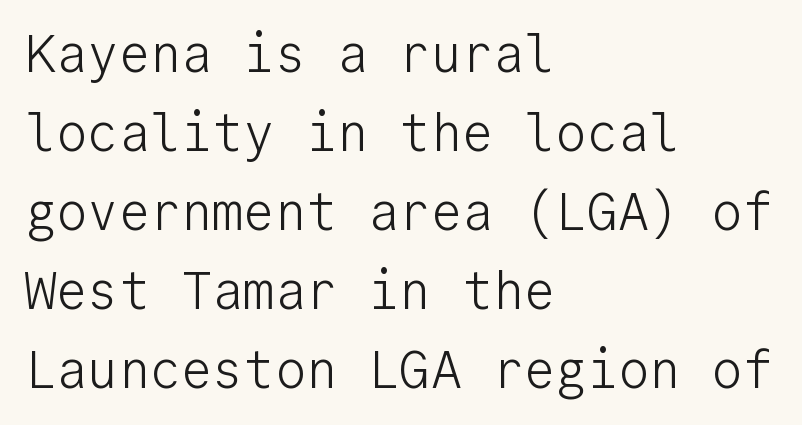
The image shows 52 px light sans-serif type, upright, monospaced; set left-aligned, normal line spacing (1.52x), normal letter spacing, not underlined; low stroke contrast and a medium x-height.
